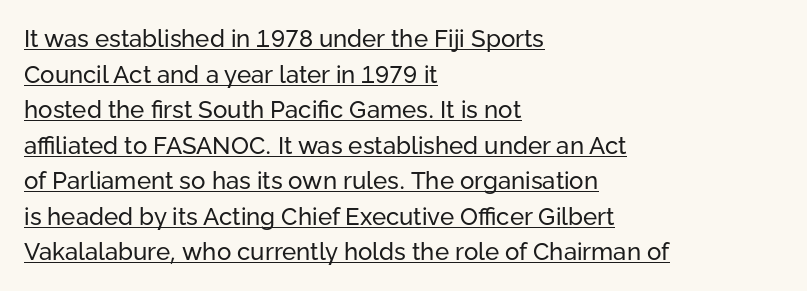
Left-aligned paragraph, ragged on the right. Honestly, the underline is the first thing you notice here. Nobody touched the tracking dial on this one. The characters are drawn with everyday or finer stroke widths.
